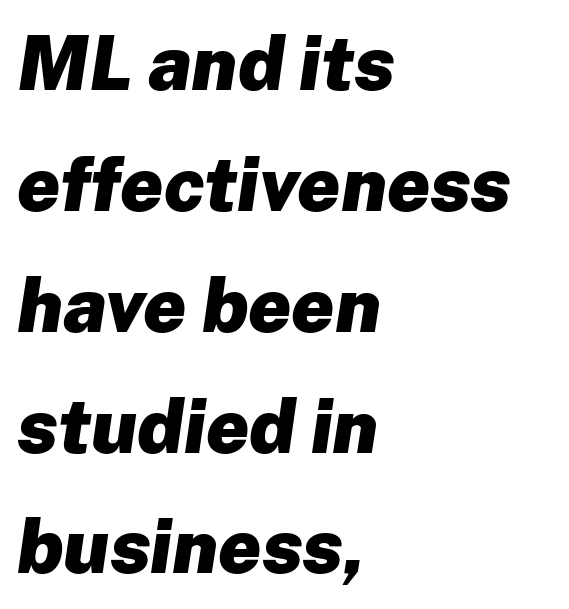
{"italic": "yes", "lean": "right", "slant_degrees": 8, "bold": "yes", "weight": "heavy", "width": "normal", "stroke_contrast": "low", "x_height": "medium", "monospaced": "no", "underline": "no", "align": "left", "line_spacing": "normal", "line_spacing_ratio": 1.59, "letter_spacing": "normal", "letter_spacing_em": 0.0, "glyph_px": 76}
